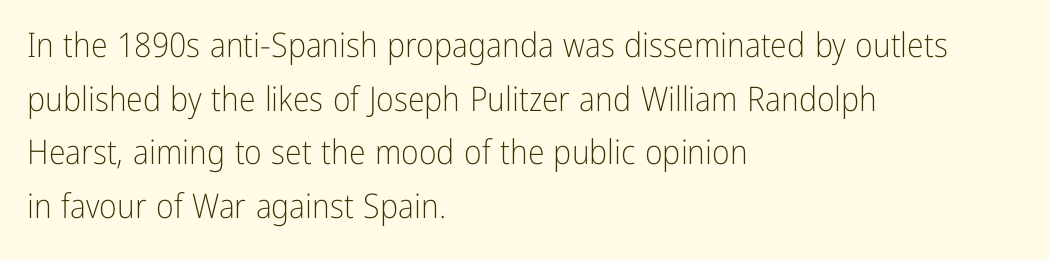
Quick note: not italic, upright. Varying glyph widths throughout — classic text-font behaviour. Letterform terminals end flat and unadorned throughout the passage. Underlining? Definitely not there. The paragraph has a hard left edge and a soft right edge. The passage shown is not bold in any degree.
